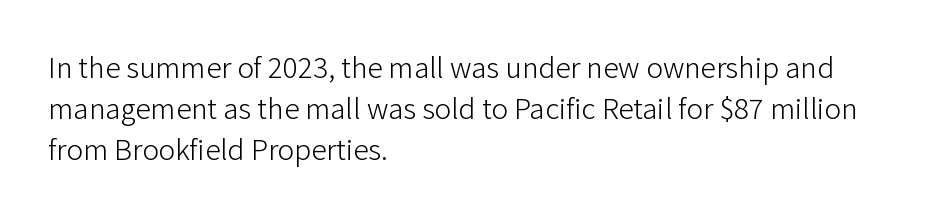
{"serif": "no", "italic": "no", "bold": "no", "weight": "light", "width": "normal", "stroke_contrast": "low", "x_height": "medium", "monospaced": "no", "underline": "no", "align": "left", "line_spacing": "normal", "line_spacing_ratio": 1.32, "letter_spacing": "normal", "letter_spacing_em": 0.0, "glyph_px": 31}
